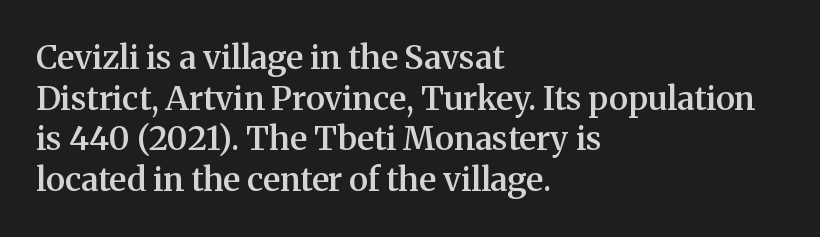
Q: Is the text bold? A: Semi-bold.
Q: Is the text italic (slanted)? A: No, it is upright.
Q: Is the typeface a serif or a sans-serif typeface? A: Serif.
Q: Is the text underlined? A: No.
Q: How is the paragraph aligned? A: Left-aligned.
Q: Is the spacing between letters normal or unusually wide? A: Normal.
Q: Width (condensed, normal, or wide)? A: Normal.
Q: Stroke contrast? A: Medium.
Q: x-height? A: Medium.
Q: Monospaced? A: No.
